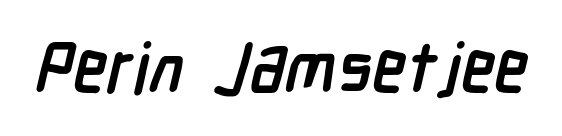
{"serif": "no", "bold": "yes", "weight": "semibold", "width": "condensed", "stroke_contrast": "low", "x_height": "medium", "monospaced": "no", "underline": "no", "letter_spacing": "normal", "letter_spacing_em": 0.0, "glyph_px": 69}
